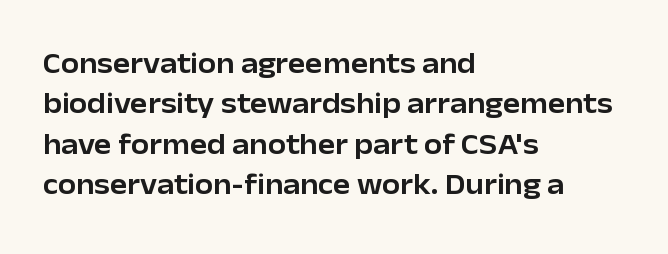
The image shows 29 px sans-serif type, upright; set left-aligned, normal line spacing (1.39x), normal letter spacing, not underlined; low stroke contrast and a medium x-height.
